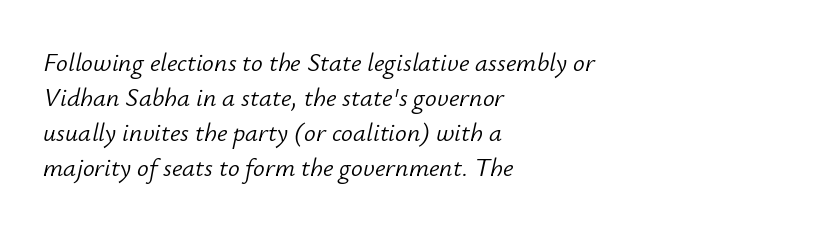
{"italic": "yes", "lean": "right", "slant_degrees": 12, "bold": "no", "underline": "no", "align": "left", "line_spacing": "normal", "line_spacing_ratio": 1.34, "letter_spacing": "normal", "letter_spacing_em": 0.0, "glyph_px": 26}
